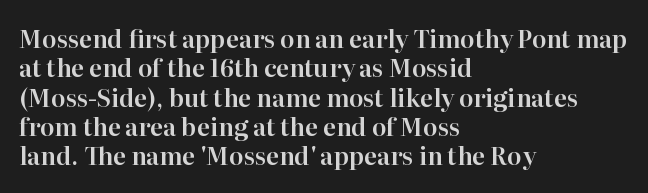
The lettering stays uniformly vertical, giving the passage a roman look. The letterforms sit shoulder to shoulder at normal distance. The setting favours the left margin, as ordinary paragraphs usually do. Decoration check: the copy has no underline.
